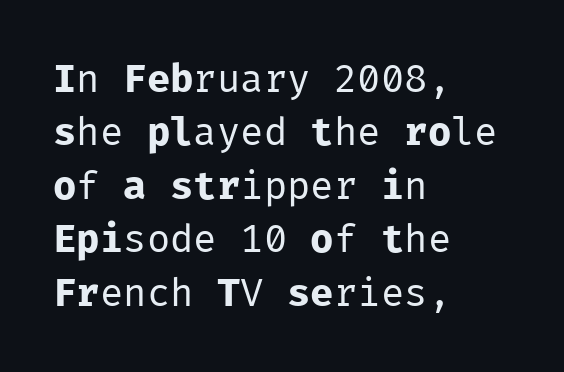
The image shows 39 px regular-weight sans-serif type, upright, monospaced; set left-aligned, normal line spacing (1.37x), normal letter spacing, not underlined; low stroke contrast and a medium x-height.
